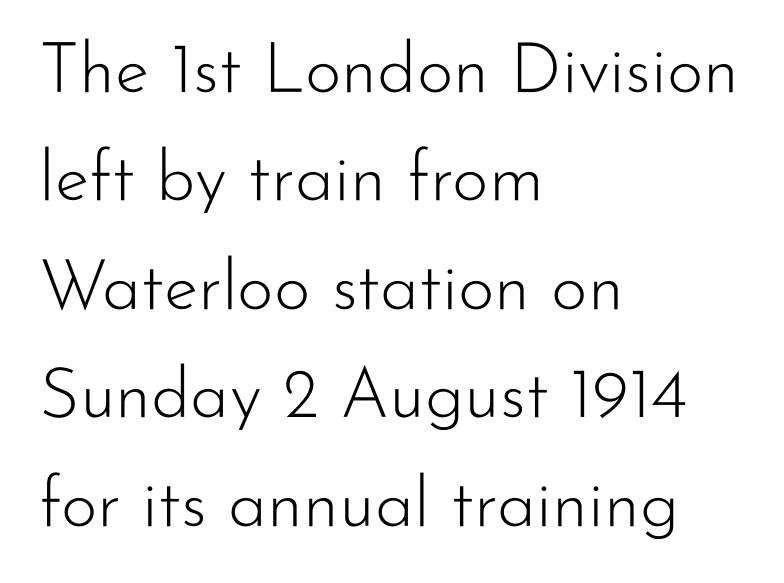
The image shows 70 px light sans-serif type, upright; set left-aligned, normal line spacing (1.55x), normal letter spacing, not underlined; low stroke contrast and a small x-height.
